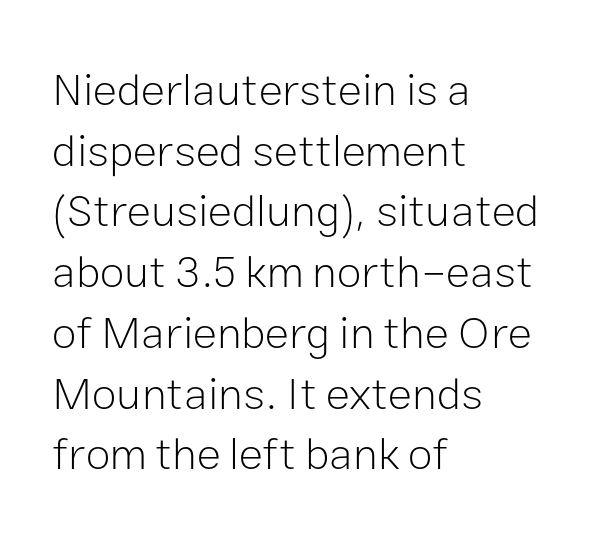
{"serif": "no", "italic": "no", "bold": "no", "weight": "light", "width": "normal", "stroke_contrast": "low", "x_height": "medium", "monospaced": "no", "underline": "no", "align": "left", "line_spacing": "normal", "line_spacing_ratio": 1.35, "letter_spacing": "normal", "letter_spacing_em": 0.0, "glyph_px": 45}
